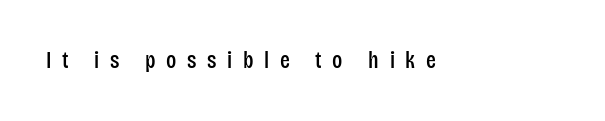
Clear beneath every line of the passage. You can tell it's not italic because the verticals are truly vertical. The passage shown has open, widely tracked lettering throughout.
